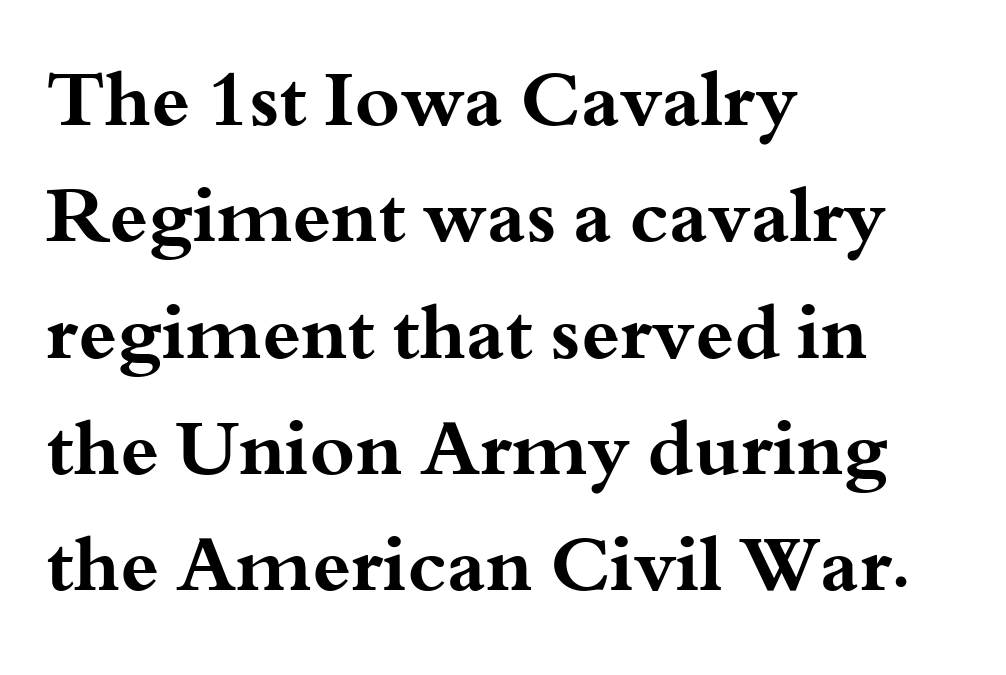
Q: Is the text bold? A: Yes.
Q: Is the text italic (slanted)? A: No, it is upright.
Q: Is the typeface a serif or a sans-serif typeface? A: Serif.
Q: Is the text underlined? A: No.
Q: How is the paragraph aligned? A: Left-aligned.
Q: Is the spacing between letters normal or unusually wide? A: Normal.
Q: Is the spacing between lines tight, normal or loose? A: Normal.
Q: Width (condensed, normal, or wide)? A: Wide.
Q: Stroke contrast? A: Medium.
Q: x-height? A: Small.
Q: Monospaced? A: No.
